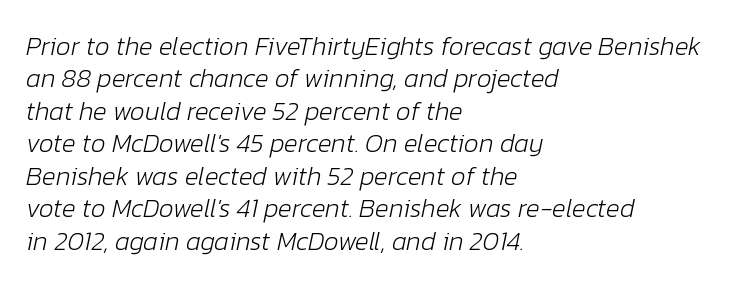
{"italic": "yes", "lean": "right", "slant_degrees": 12, "bold": "no", "underline": "no", "align": "left", "line_spacing": "normal", "line_spacing_ratio": 1.25, "letter_spacing": "normal", "letter_spacing_em": 0.0, "glyph_px": 26}
